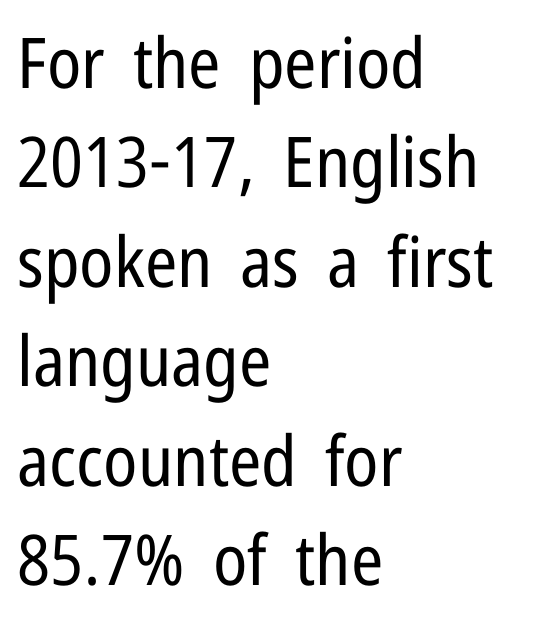
Q: Is the text bold? A: No.
Q: Is the text italic (slanted)? A: No, it is upright.
Q: Is the typeface a serif or a sans-serif typeface? A: Sans-serif.
Q: Is the text underlined? A: No.
Q: How is the paragraph aligned? A: Left-aligned.
Q: Is the spacing between letters normal or unusually wide? A: Normal.
Q: Is the spacing between lines tight, normal or loose? A: Normal.
Q: Width (condensed, normal, or wide)? A: Condensed.
Q: Stroke contrast? A: Low.
Q: x-height? A: Medium.
Q: Monospaced? A: No.
